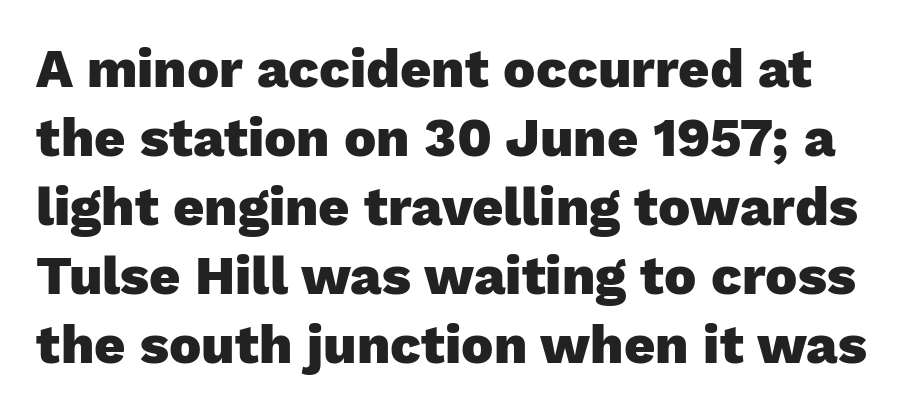
{"serif": "no", "italic": "no", "bold": "yes", "weight": "heavy", "width": "normal", "stroke_contrast": "low", "x_height": "medium", "monospaced": "no", "underline": "no", "line_spacing": "normal", "line_spacing_ratio": 1.28, "letter_spacing": "normal", "letter_spacing_em": 0.0, "glyph_px": 54}
